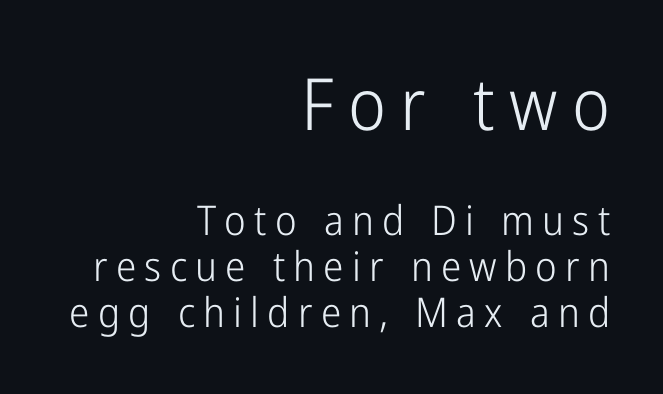
The image shows 72 px light, condensed sans-serif type, upright; set right-aligned, tight line spacing (1.12x), unusually wide letter spacing (+0.2 em), not underlined; the first (top) block is 1.76x larger; low stroke contrast and a medium x-height.
